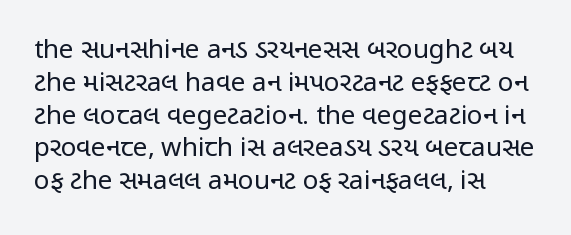
Check the space under the baseline: it is left empty. Posture: upright roman. Is the type heavy? It reads as light-to-regular instead. One-word summary of the alignment: left. The line-height multiplier appears to be the usual default.
